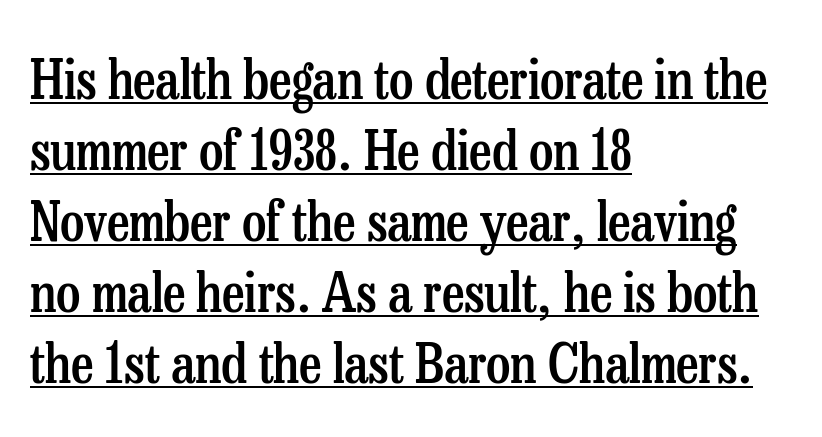
The image shows 55 px semibold, condensed serif type, upright; set left-aligned, normal line spacing (1.29x), normal letter spacing, underlined; low stroke contrast and a medium x-height.
